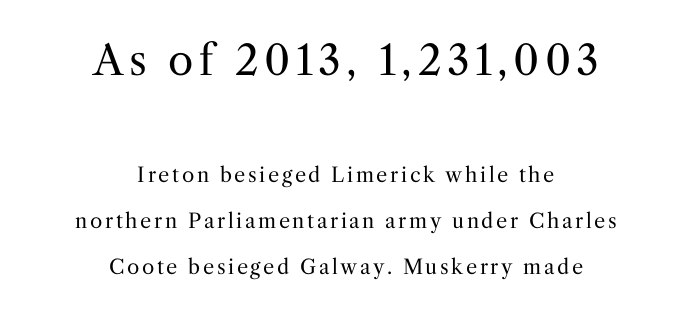
The image shows 41 px regular-weight serif type, upright; set centered, loose line spacing (2.3x), not underlined; the first (top) block is 2.05x larger; medium stroke contrast and a medium x-height.
